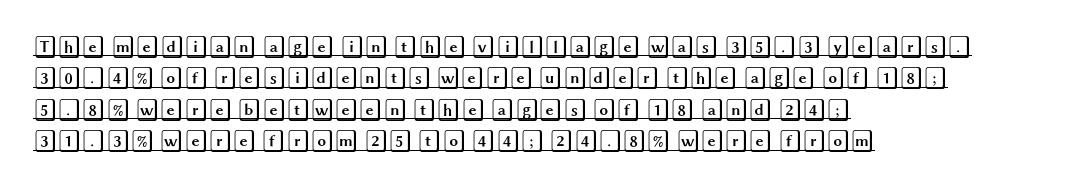
{"italic": "no", "underline": "yes", "align": "left", "line_spacing": "normal", "line_spacing_ratio": 1.43, "letter_spacing": "normal", "letter_spacing_em": 0.0, "glyph_px": 22}
